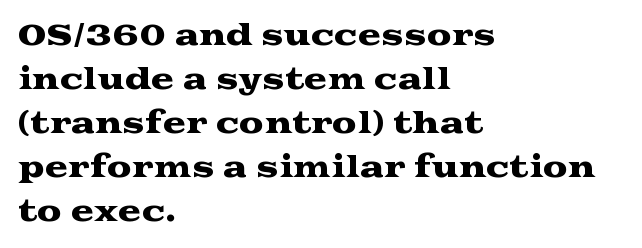
{"serif": "yes", "italic": "no", "width": "wide", "stroke_contrast": "medium", "x_height": "medium", "monospaced": "no", "underline": "no", "align": "left", "line_spacing": "normal", "line_spacing_ratio": 1.57, "letter_spacing": "normal", "letter_spacing_em": 0.0, "glyph_px": 28}
